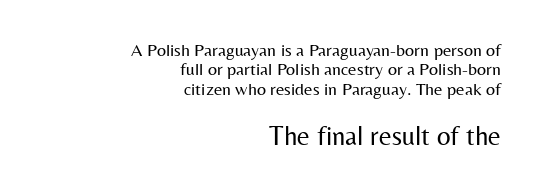
The image shows 27 px text type, upright; set right-aligned, tight line spacing (1.08x), normal letter spacing, not underlined; the second (bottom) block is 1.5x larger.
